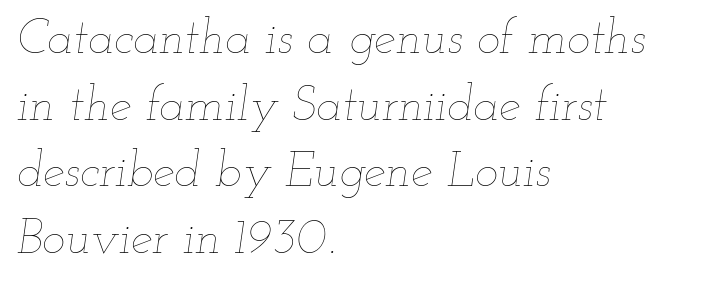
Vertically, the passage feels balanced, rows spaced as you'd expect. Think of a printed novel: that variable character pitch is what you see here. Visually the block forms a straight wall on the left and a jagged coastline on the right. Honestly, there is no underline to notice here at all.
